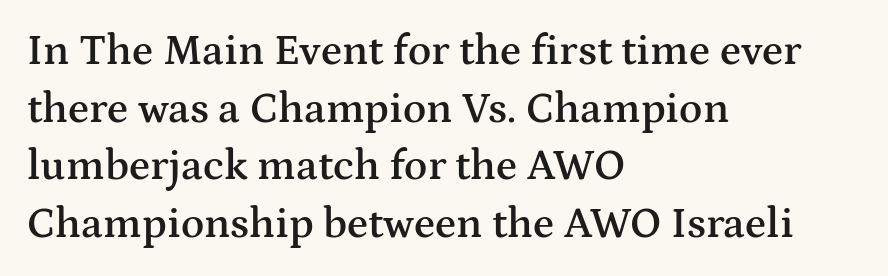
The paragraph shown leans on its left margin. Rendered with straight, roman letterforms. The horizontal fit of the characters is conventional and even. The passage shown is typed in a proportional face where columns would drift. What kind of face is this? One with serifs.
